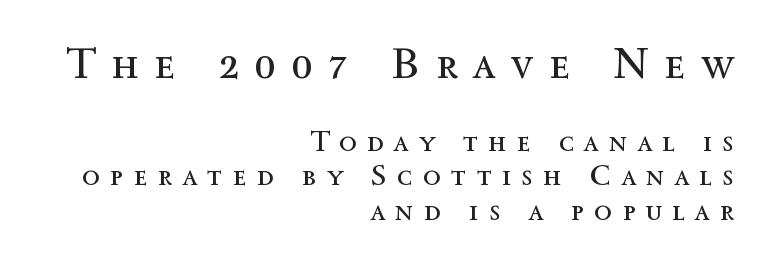
Letter spacing: wide. Think of a printed novel: that variable character pitch is what you see here. Glance below the letters and you will spot only blank space. Right-aligned paragraph, ragged on the left. Compared with a typical body face, this is equally light or lighter still.
